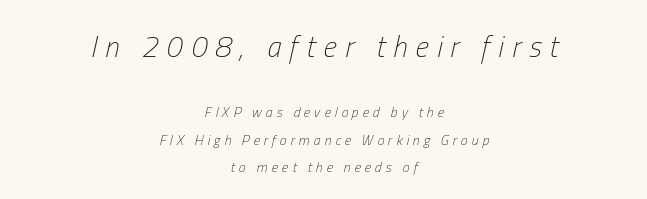
The passage shown is typed in a proportional face where columns would drift. A typesetter would mark this as italic. Decoration check: the copy has no underline. Reading top to bottom, the characters get smaller at the block break. Honestly, the rows look like they've been pulled way apart.
